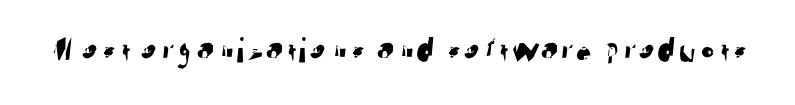
The string is rendered with underlining switched off. The face used here is a sans, in the tradition of grotesques and geometrics. These lines are rendered in a variable-pitch font. This sample uses plain, unmodified letter spacing.
